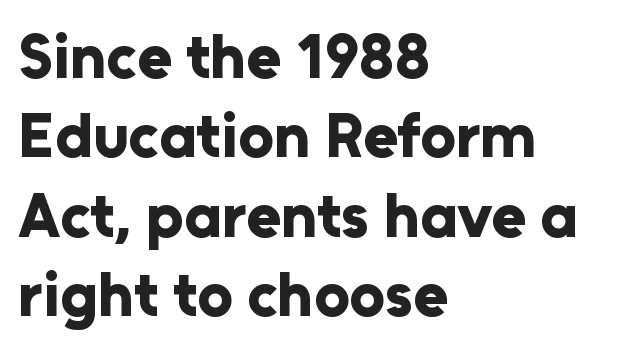
The zone under the glyphs is completely vacant. Nothing sits at the stroke ends, so this counts as sans-serif. Standard letterfit; no display-style spreading of the glyphs. Layout note: lines flush left. The letters stand straight up with perfectly vertical stems. Reading down the column, the eye jumps a familiar distance to each next line.
